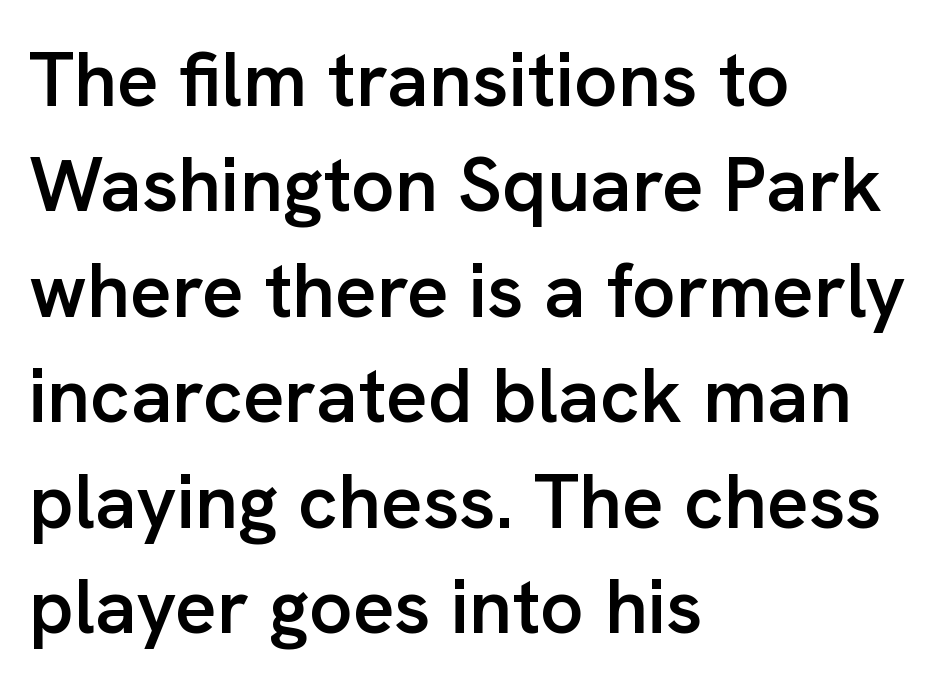
Q: Is the text bold? A: Semi-bold.
Q: Is the text italic (slanted)? A: No, it is upright.
Q: Is the typeface a serif or a sans-serif typeface? A: Sans-serif.
Q: Is the text underlined? A: No.
Q: How is the paragraph aligned? A: Left-aligned.
Q: Is the spacing between letters normal or unusually wide? A: Normal.
Q: Is the spacing between lines tight, normal or loose? A: Normal.
Q: Width (condensed, normal, or wide)? A: Normal.
Q: Stroke contrast? A: Low.
Q: x-height? A: Medium.
Q: Monospaced? A: No.
